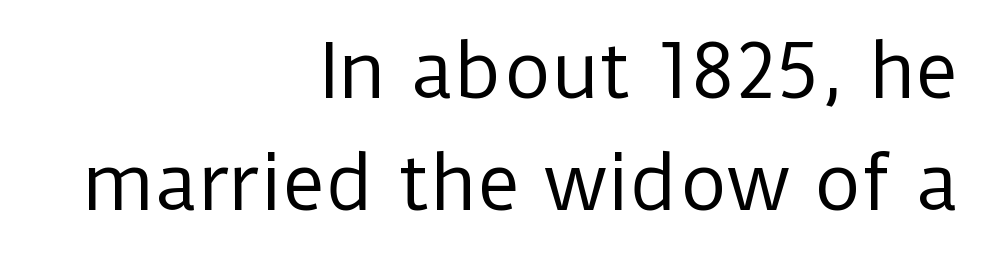
{"serif": "no", "italic": "no", "bold": "no", "weight": "regular", "width": "normal", "stroke_contrast": "low", "x_height": "medium", "monospaced": "no", "underline": "no", "align": "right", "line_spacing": "normal", "line_spacing_ratio": 1.54, "letter_spacing": "normal", "letter_spacing_em": 0.0, "glyph_px": 73}
